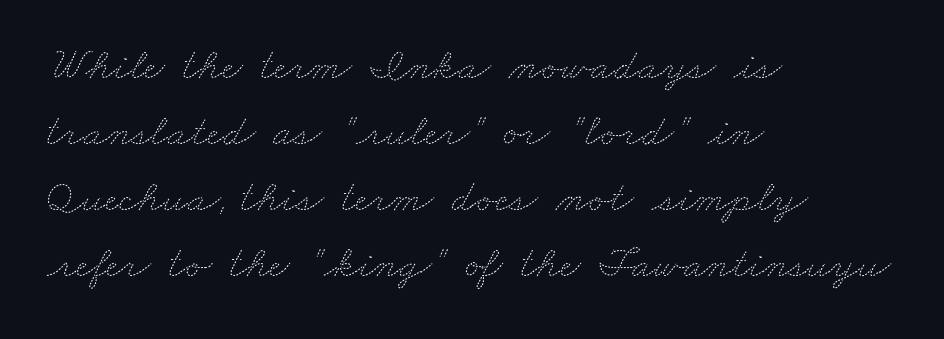
The image shows 45 px thin, wide type; set left-aligned, normal line spacing (1.47x), normal letter spacing, not underlined; medium stroke contrast and a small x-height.
